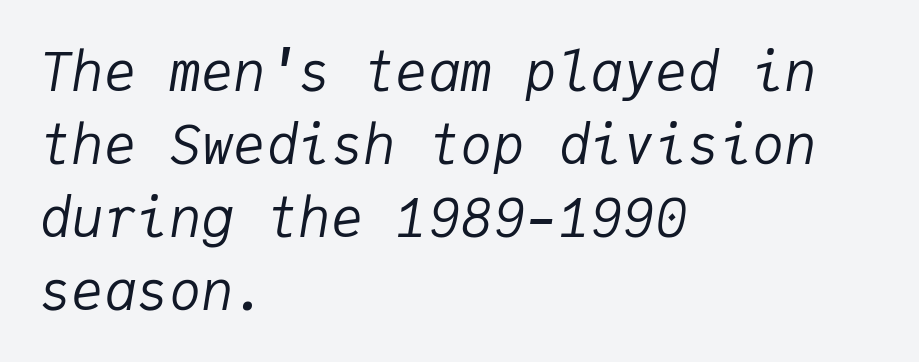
Think standard paragraph weight, or any step lighter than that. The rendering uses typewriter-style spacing with identical character cells. Style check: oblique. The space between consecutive lines is moderate. The lines in this sample share a left origin and differ only in where they stop. Each word holds together tightly as a unit, with standard inter-letter gaps.
